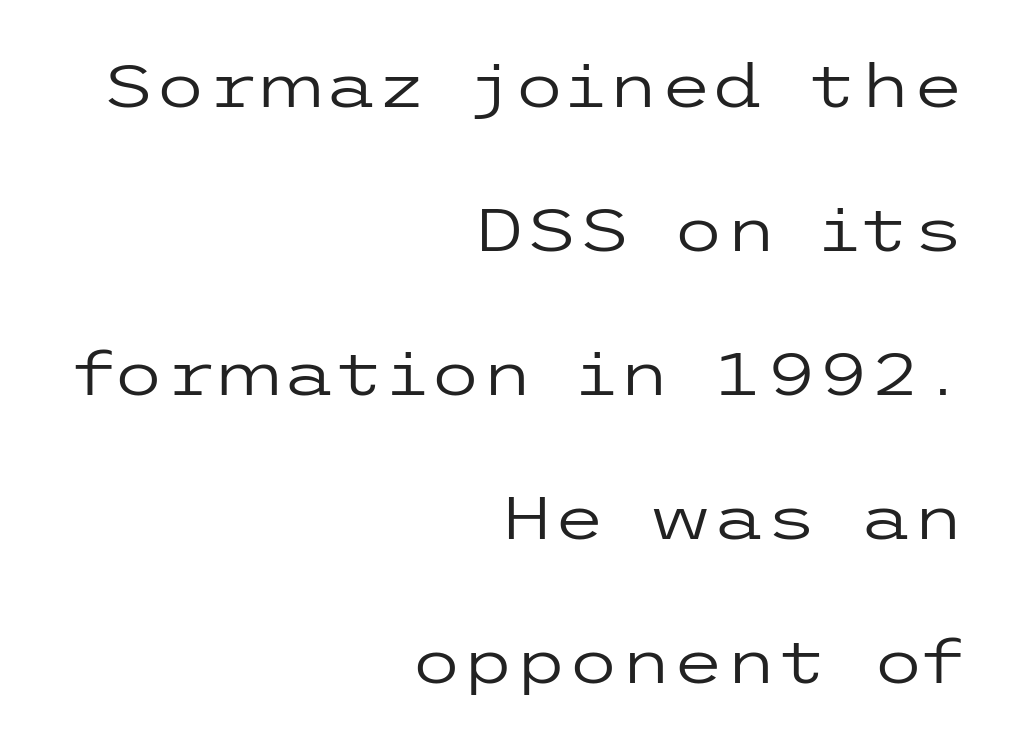
Q: Is the text bold? A: No.
Q: Is the text italic (slanted)? A: No, it is upright.
Q: Is the typeface a serif or a sans-serif typeface? A: Sans-serif.
Q: Is the text underlined? A: No.
Q: How is the paragraph aligned? A: Right-aligned.
Q: Is the spacing between letters normal or unusually wide? A: Normal.
Q: Is the spacing between lines tight, normal or loose? A: Loose.
Q: Width (condensed, normal, or wide)? A: Wide.
Q: Stroke contrast? A: Low.
Q: x-height? A: Medium.
